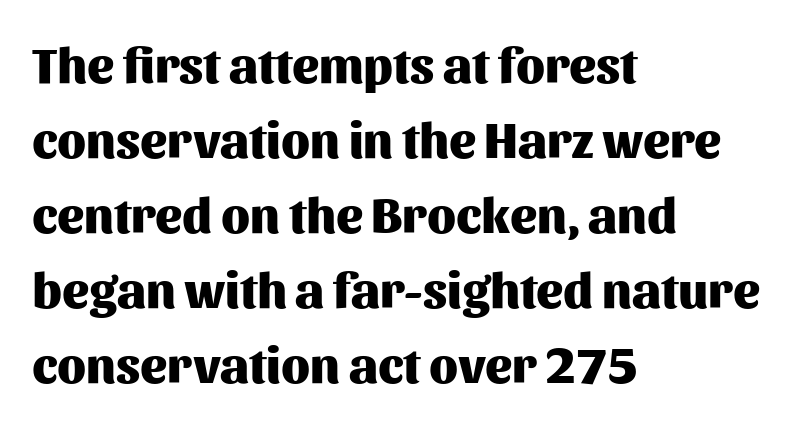
The image shows 50 px heavy sans-serif type, upright; set left-aligned, normal line spacing (1.5x), normal letter spacing, not underlined; medium stroke contrast and a medium x-height.
